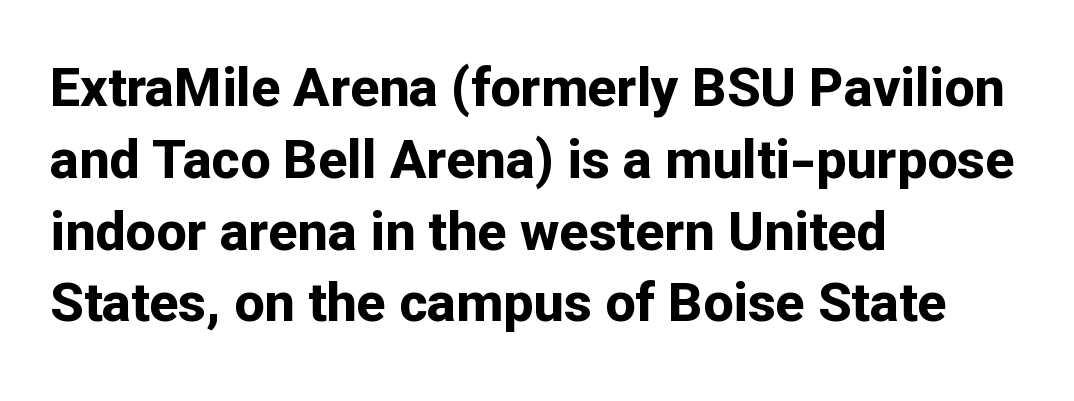
The image shows 54 px bold sans-serif type, upright; set left-aligned, normal line spacing (1.33x), normal letter spacing, not underlined; low stroke contrast and a medium x-height.
